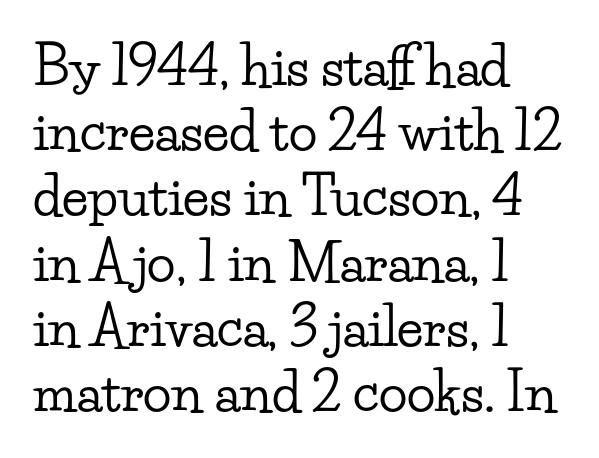
The passage shown is typeset with a serif family. Check the space under the baseline: it is left empty. When letters stand straight like this, we call the style roman or upright. Characters follow at the spacing the type designer built in.
